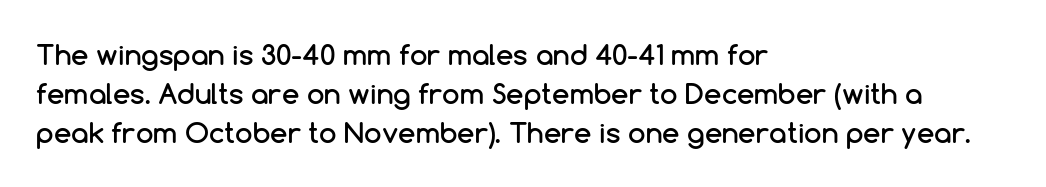
{"serif": "no", "italic": "no", "width": "normal", "stroke_contrast": "low", "x_height": "medium", "monospaced": "no", "underline": "no", "align": "left", "line_spacing": "normal", "line_spacing_ratio": 1.4, "letter_spacing": "normal", "letter_spacing_em": 0.0, "glyph_px": 28}
